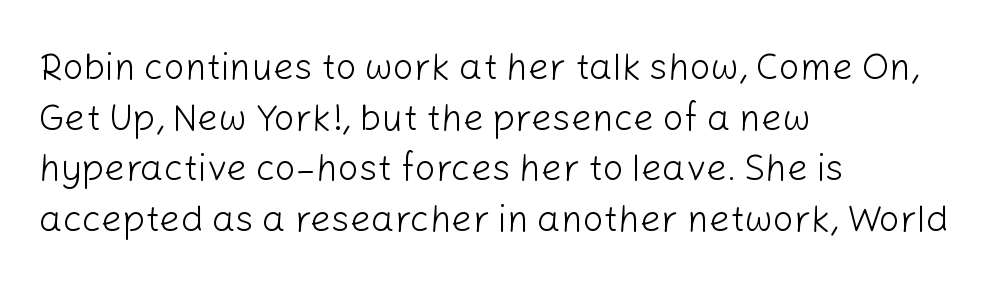
{"serif": "no", "italic": "no", "bold": "no", "weight": "light", "width": "normal", "stroke_contrast": "low", "x_height": "medium", "monospaced": "no", "underline": "no", "align": "left", "line_spacing": "normal", "line_spacing_ratio": 1.37, "letter_spacing": "normal", "letter_spacing_em": 0.0, "glyph_px": 37}
